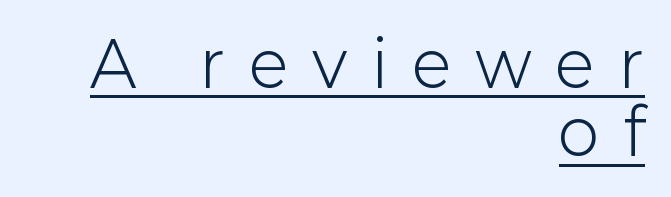
{"serif": "no", "italic": "no", "bold": "no", "weight": "light", "width": "normal", "stroke_contrast": "low", "x_height": "medium", "monospaced": "no", "underline": "yes", "align": "right", "line_spacing": "tight", "line_spacing_ratio": 1.1, "letter_spacing": "wide", "letter_spacing_em": 0.41, "glyph_px": 62}
